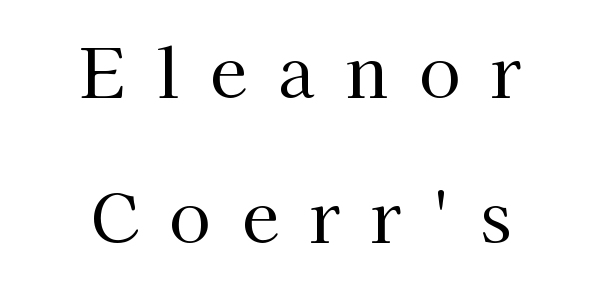
{"serif": "yes", "italic": "no", "bold": "no", "weight": "regular", "width": "normal", "stroke_contrast": "high", "x_height": "medium", "monospaced": "no", "underline": "no", "align": "center", "line_spacing": "loose", "line_spacing_ratio": 2.13, "letter_spacing": "wide", "letter_spacing_em": 0.45, "glyph_px": 68}
